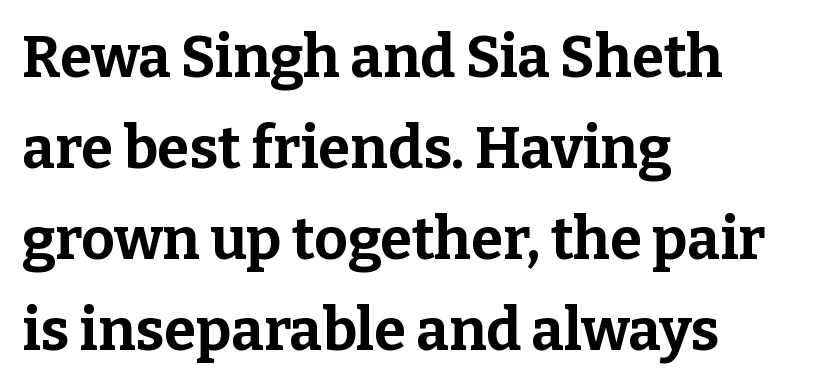
Typesetter's note: full bold, strokes at maximum text heaviness. Horizontal alignment here is leftward, the default for most running prose. The passage shown has conventional tracking throughout. The foot of each line stays bare and open. A typesetter would call this proportional, since set widths differ per character.
